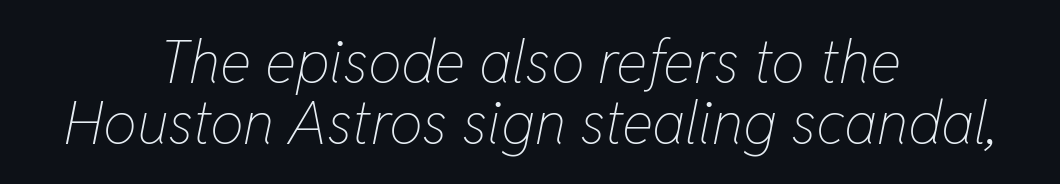
Has an underline been added? It has not. Leftover space on each line is divided equally before and after the words. This reads as an unemphasized weight, regular at the heaviest. The letters advance in unequal steps, a hallmark of proportional type.
